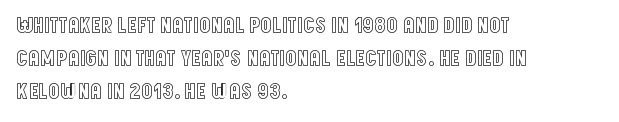
These lines keep a tight, regular rhythm from letter to letter. Vertical spacing — default. No word sits above an underline. The setting favours the left margin, as ordinary paragraphs usually do. The font's upright variant was chosen for this text.
